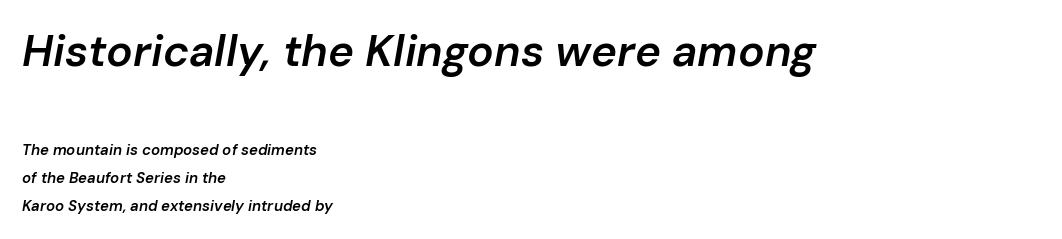
The image shows 44 px semibold type, italic (leaning right); set left-aligned, line spacing 1.88x, normal letter spacing, not underlined; the first (top) block is 2.93x larger; low stroke contrast and a medium x-height.
